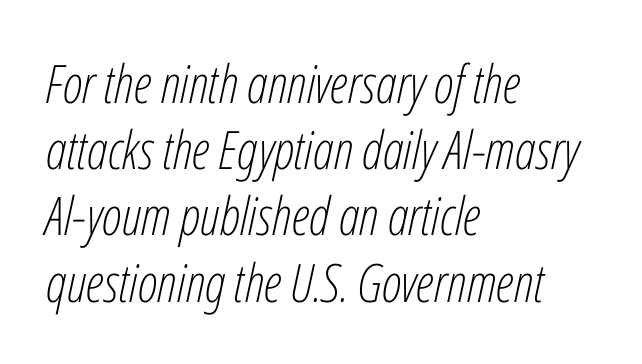
The image shows 53 px light, condensed type, italic (leaning right); set left-aligned, normal line spacing (1.25x), normal letter spacing, not underlined; low stroke contrast and a medium x-height.
